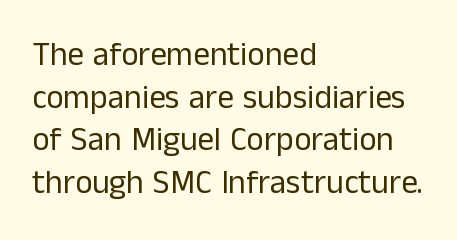
Q: Is the text bold? A: No.
Q: Is the text italic (slanted)? A: No, it is upright.
Q: Is the typeface a serif or a sans-serif typeface? A: Sans-serif.
Q: Is the text underlined? A: No.
Q: How is the paragraph aligned? A: Left-aligned.
Q: Is the spacing between letters normal or unusually wide? A: Normal.
Q: Is the spacing between lines tight, normal or loose? A: Normal.
Q: Width (condensed, normal, or wide)? A: Normal.
Q: Stroke contrast? A: Low.
Q: x-height? A: Medium.
Q: Monospaced? A: No.
